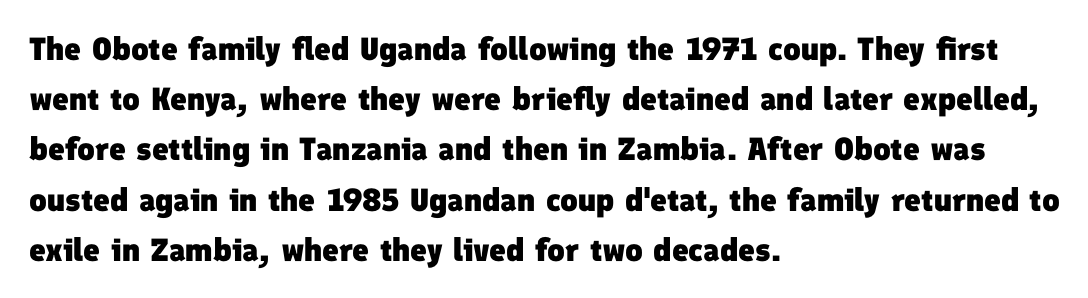
{"serif": "no", "bold": "yes", "weight": "heavy", "width": "normal", "stroke_contrast": "low", "x_height": "medium", "monospaced": "no", "underline": "no", "align": "left", "line_spacing": "normal", "line_spacing_ratio": 1.57, "letter_spacing": "normal", "letter_spacing_em": 0.0, "glyph_px": 32}
